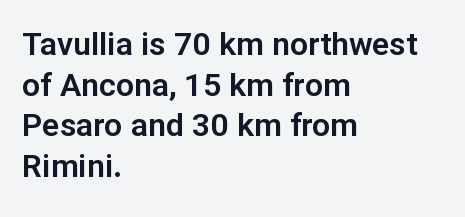
Type without underlining. Does extra space separate the letters? No, they use regular spacing. How would I describe the line gaps? Plain and ordinary. The passage shown is typeset with a sans-serif family. Do the characters align in a grid? No, the font is proportional. Is the block centered? No — it sits flush against the left margin.
